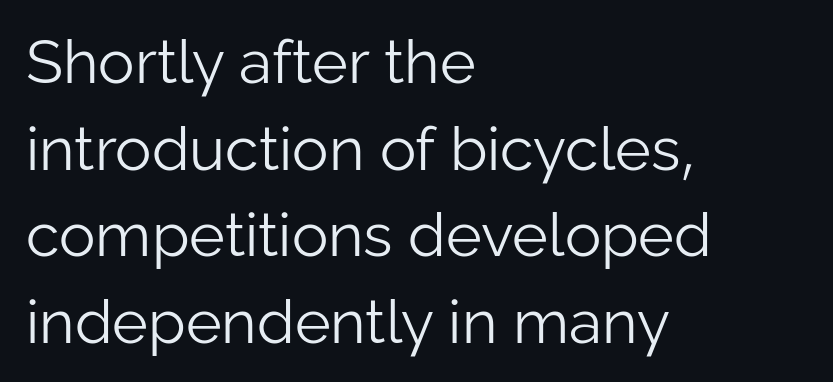
{"serif": "no", "italic": "no", "bold": "no", "weight": "light", "width": "normal", "stroke_contrast": "low", "x_height": "medium", "monospaced": "no", "underline": "no", "align": "left", "line_spacing": "normal", "line_spacing_ratio": 1.42, "letter_spacing": "normal", "letter_spacing_em": 0.0, "glyph_px": 61}
